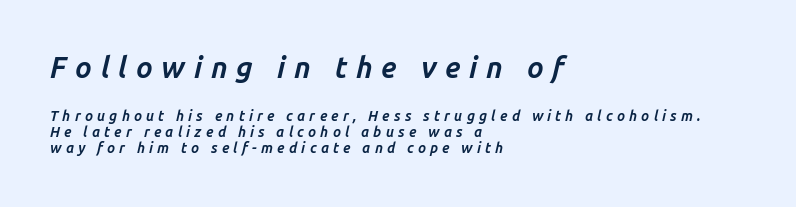
Q: Is the text bold? A: Yes.
Q: Is the text italic (slanted)? A: Yes, it leans right by about 14 degrees.
Q: Is the text underlined? A: No.
Q: How is the paragraph aligned? A: Left-aligned.
Q: Is the spacing between letters normal or unusually wide? A: Unusually wide.
Q: Is the spacing between lines tight, normal or loose? A: Tight.
Q: Which block of text is set in a larger size, the first (top) or the second (bottom)? A: The first (top) one.
Q: Width (condensed, normal, or wide)? A: Normal.
Q: Stroke contrast? A: Low.
Q: x-height? A: Medium.
Q: Monospaced? A: No.
